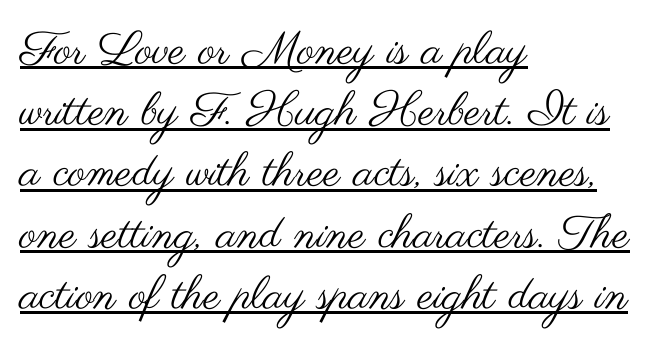
The image shows 46 px regular-weight, wide sans-serif type; set left-aligned, normal line spacing (1.33x), normal letter spacing, underlined; medium stroke contrast and a small x-height.
